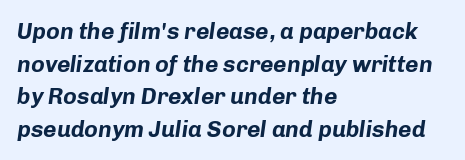
The image shows 23 px bold type, italic (leaning right); set left-aligned, normal line spacing (1.42x), normal letter spacing, not underlined.
